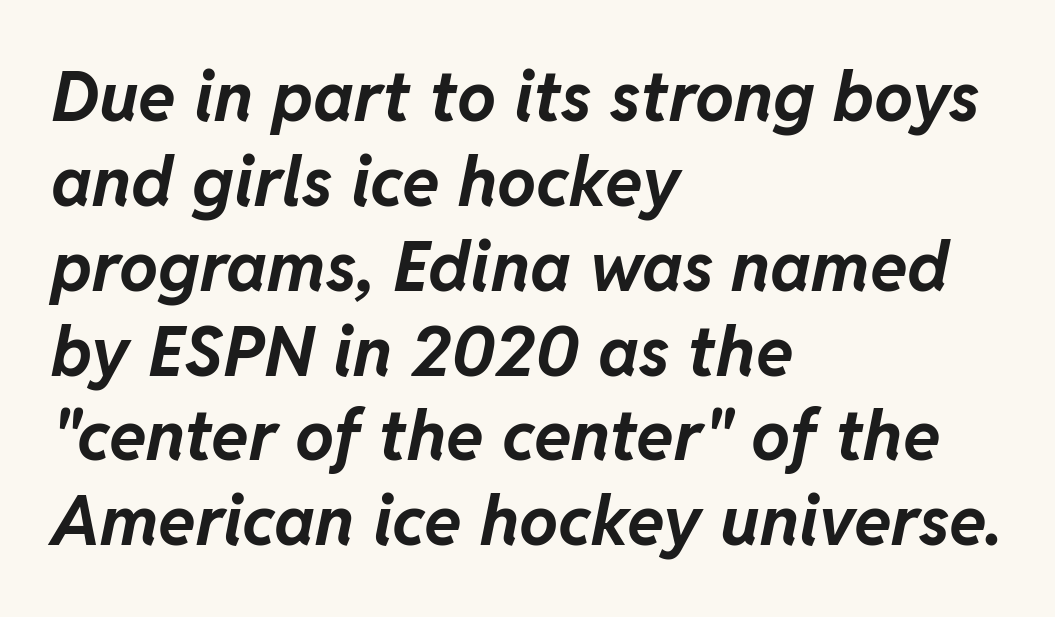
The image shows 69 px bold type, italic (leaning right); set left-aligned, line spacing 1.23x, normal letter spacing, not underlined; low stroke contrast and a medium x-height.
